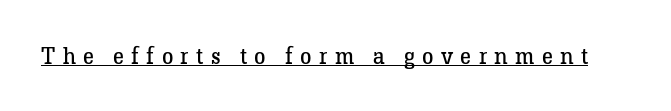
The image shows 23 px text type, upright; set unusually wide letter spacing (+0.32 em), underlined.
